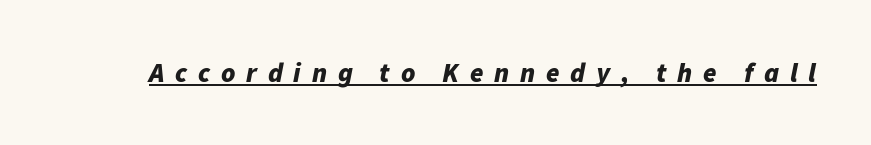
The image shows 27 px bold type, italic (leaning right); set unusually wide letter spacing (+0.4 em), underlined.
